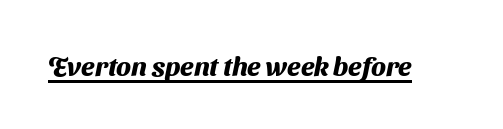
{"bold": "yes", "underline": "yes", "letter_spacing": "normal", "letter_spacing_em": 0.0, "glyph_px": 27}
